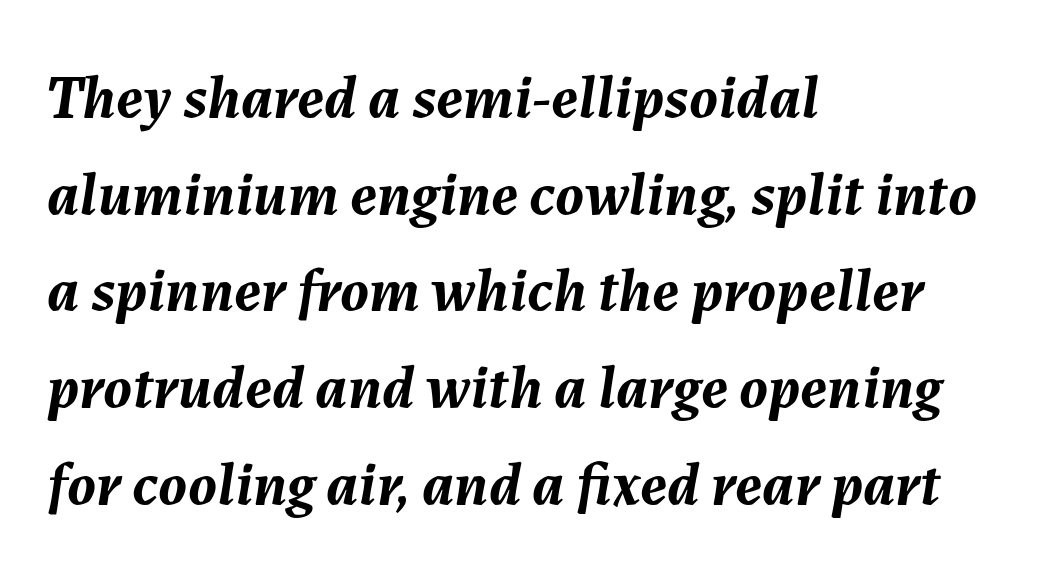
Quick note: interline space is typical. Look at the tracking — it's just the regular setting, nothing added. This rendering features lettering with no underline. Line beginnings align vertically; line endings do not.
